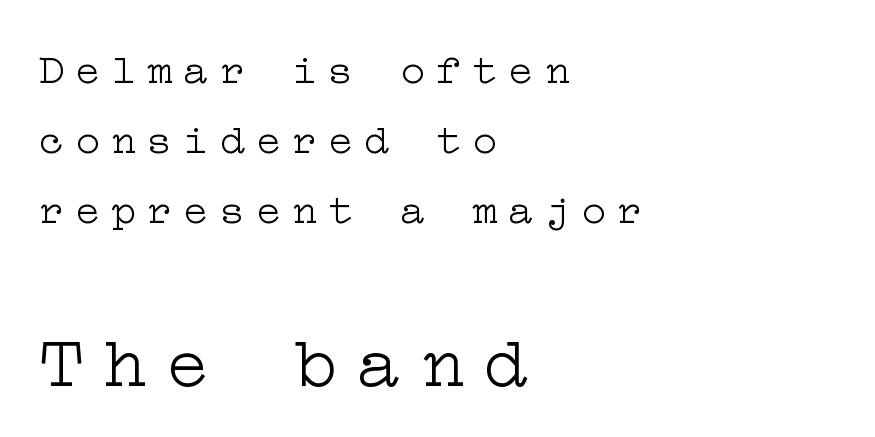
The image shows 74 px light, wide serif type, upright; set left-aligned, normal line spacing (1.67x), unusually wide letter spacing (+0.26 em), not underlined; the second (bottom) block is 1.76x larger; low stroke contrast and a medium x-height.
